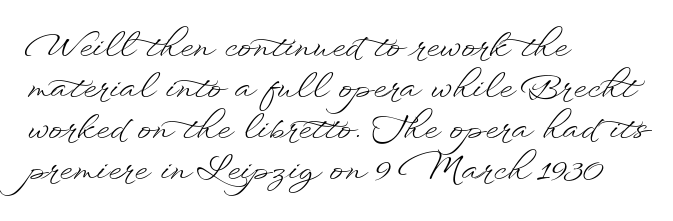
The image shows 34 px light, wide type; set left-aligned, line spacing 1.21x, normal letter spacing, not underlined; low stroke contrast and a small x-height.
